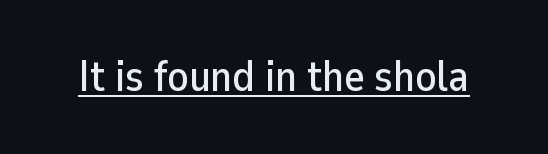
Q: Is the text italic (slanted)? A: No, it is upright.
Q: Is the typeface a serif or a sans-serif typeface? A: Sans-serif.
Q: Is the text underlined? A: Yes.
Q: Is the spacing between letters normal or unusually wide? A: Normal.
Q: Width (condensed, normal, or wide)? A: Normal.
Q: Stroke contrast? A: Low.
Q: x-height? A: Medium.
Q: Monospaced? A: No.
